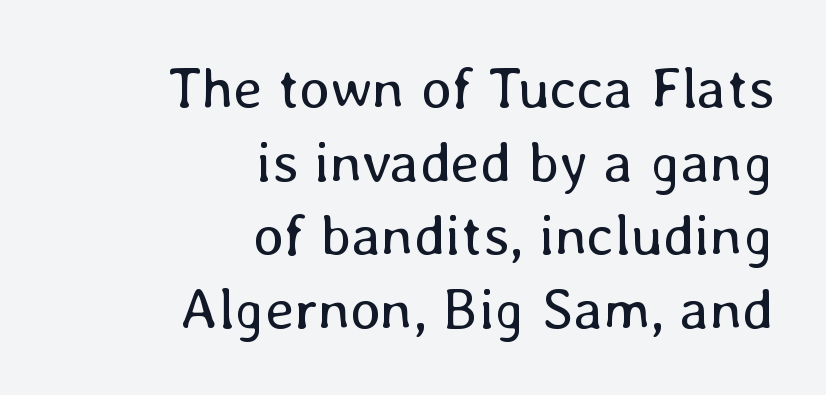
This is the regular roman posture of the typeface. The strip under each line holds only bare page. If you drew a ruler down the right edge, every line would touch it. Inter-character spacing is left at the font's built-in metrics. Students, observe: this is what conventionally led text looks like.
